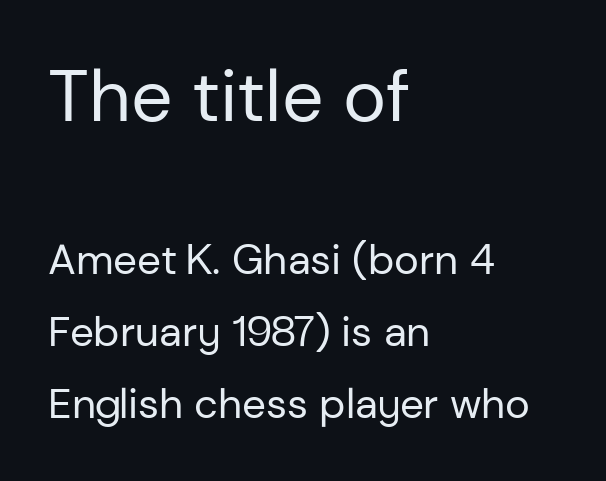
The image shows 73 px regular-weight sans-serif type, upright; set left-aligned, line spacing 1.72x, normal letter spacing, not underlined; the first (top) block is 1.74x larger; low stroke contrast and a medium x-height.
